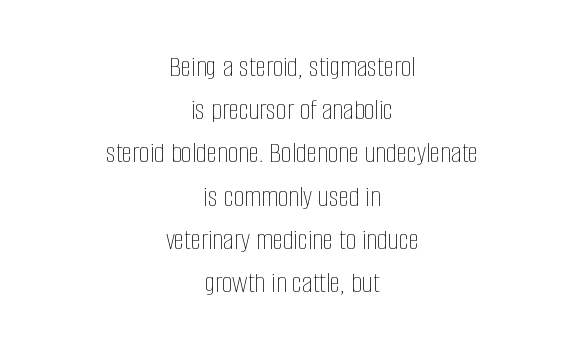
Q: Is the text bold? A: No.
Q: Is the text italic (slanted)? A: No, it is upright.
Q: Is the text underlined? A: No.
Q: How is the paragraph aligned? A: Centered.
Q: Is the spacing between letters normal or unusually wide? A: Normal.
Q: Is the spacing between lines tight, normal or loose? A: Normal.
Q: Width (condensed, normal, or wide)? A: Condensed.
Q: Stroke contrast? A: Low.
Q: x-height? A: Large.
Q: Monospaced? A: No.
